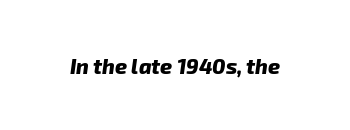
{"bold": "yes", "underline": "no", "letter_spacing": "normal", "letter_spacing_em": 0.0, "glyph_px": 21}
